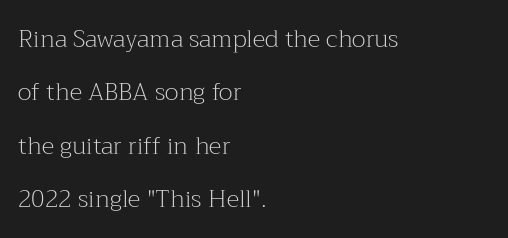
The image shows 24 px text type, upright; set left-aligned, loose line spacing (2.22x), normal letter spacing, not underlined.
